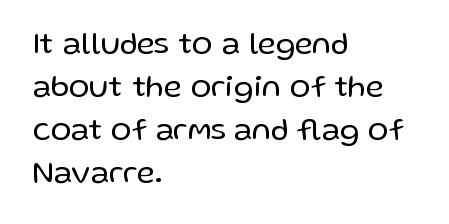
{"serif": "no", "italic": "no", "bold": "no", "weight": "regular", "width": "normal", "stroke_contrast": "low", "x_height": "medium", "monospaced": "no", "underline": "no", "align": "left", "line_spacing": "normal", "line_spacing_ratio": 1.39, "letter_spacing": "normal", "letter_spacing_em": 0.0, "glyph_px": 31}
